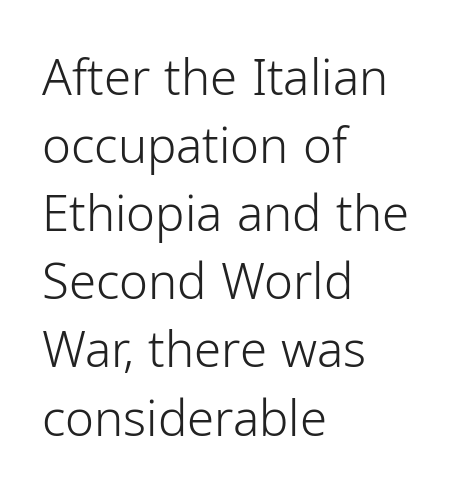
The image shows 49 px light sans-serif type, upright; set left-aligned, normal line spacing (1.39x), normal letter spacing, not underlined; low stroke contrast and a medium x-height.
